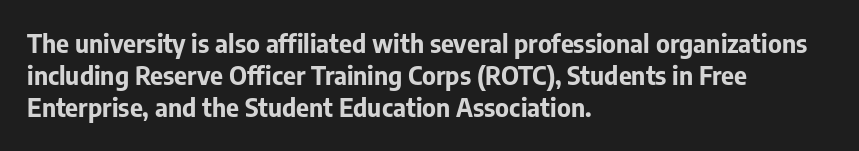
{"italic": "no", "bold": "yes", "underline": "no", "align": "left", "line_spacing": "normal", "line_spacing_ratio": 1.29, "letter_spacing": "normal", "letter_spacing_em": 0.0, "glyph_px": 25}
